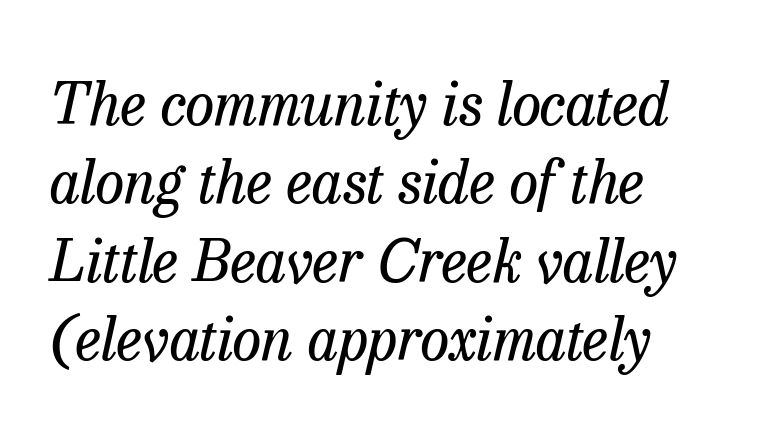
{"serif": "yes", "italic": "yes", "lean": "right", "slant_degrees": 13, "bold": "no", "weight": "regular", "width": "normal", "stroke_contrast": "low", "x_height": "medium", "monospaced": "no", "underline": "no", "align": "left", "line_spacing": "normal", "line_spacing_ratio": 1.33, "letter_spacing": "normal", "letter_spacing_em": 0.0, "glyph_px": 59}
